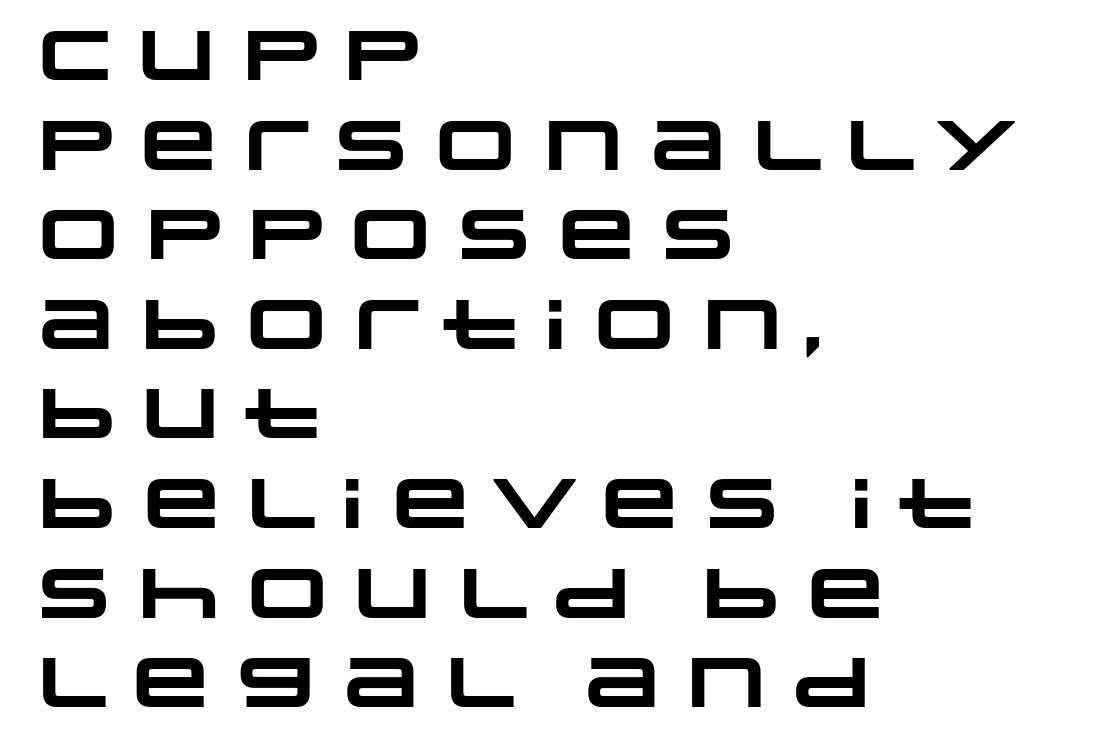
{"serif": "no", "bold": "yes", "weight": "heavy", "width": "wide", "stroke_contrast": "low", "x_height": "large", "monospaced": "no", "underline": "no", "align": "left", "line_spacing": "normal", "line_spacing_ratio": 1.28, "letter_spacing": "normal", "letter_spacing_em": 0.0, "glyph_px": 70}
